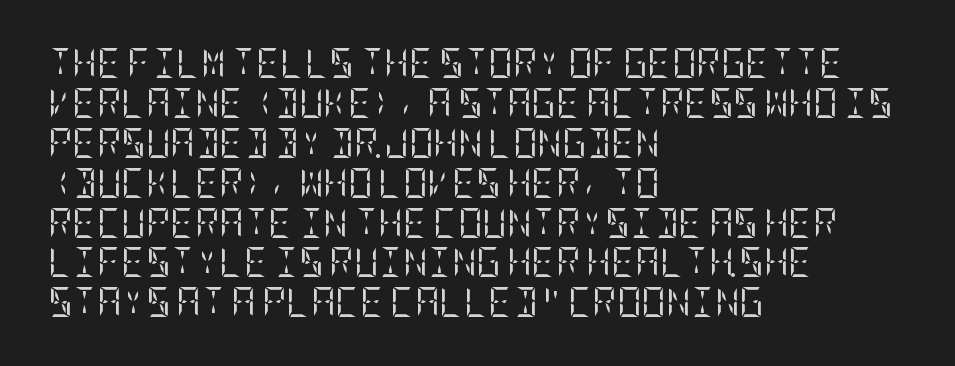
Italic: no, the glyphs are upright roman. Between one letter and the next there's only the usual sliver of space. Classification — serif. Weight: regular or lighter. This rendering uses left alignment, leaving the right contour irregular. The gap between lines stays unmarked.
